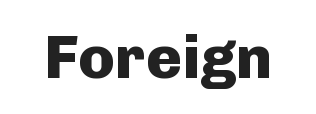
The image shows 61 px heavy sans-serif type, upright; set normal letter spacing, not underlined; low stroke contrast and a medium x-height.
